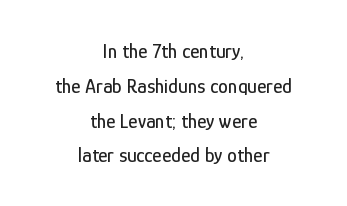
This rendering leaves character spacing at its baseline value. The axis of the letterforms is exactly vertical. A clean baseline with only descenders dipping below it. Caption: multi-line text, centered on the measure.
